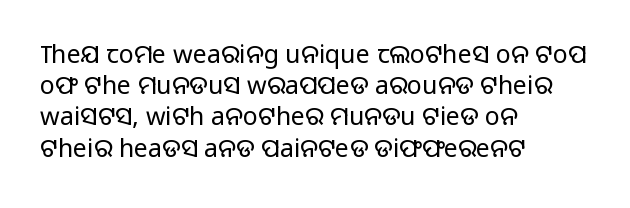
The image shows 25 px text type, upright; set left-aligned, normal line spacing (1.25x), normal letter spacing, not underlined.
